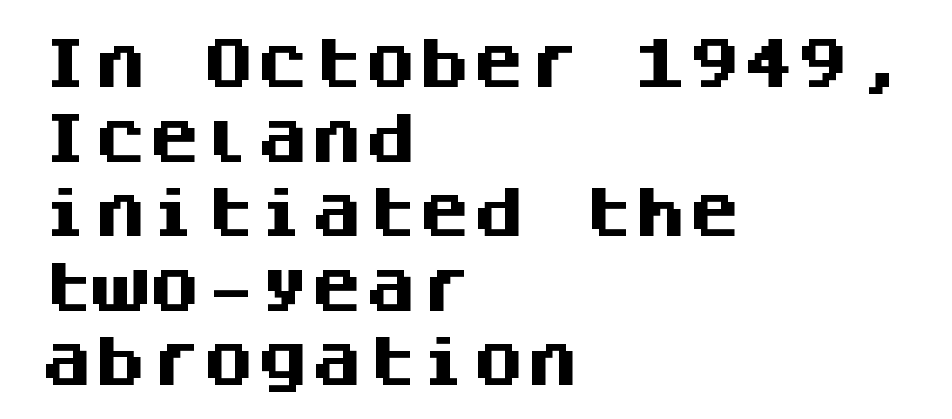
The image shows 54 px heavy sans-serif type, upright, monospaced; set left-aligned, normal line spacing (1.38x), normal letter spacing, not underlined; medium stroke contrast and a large x-height.
